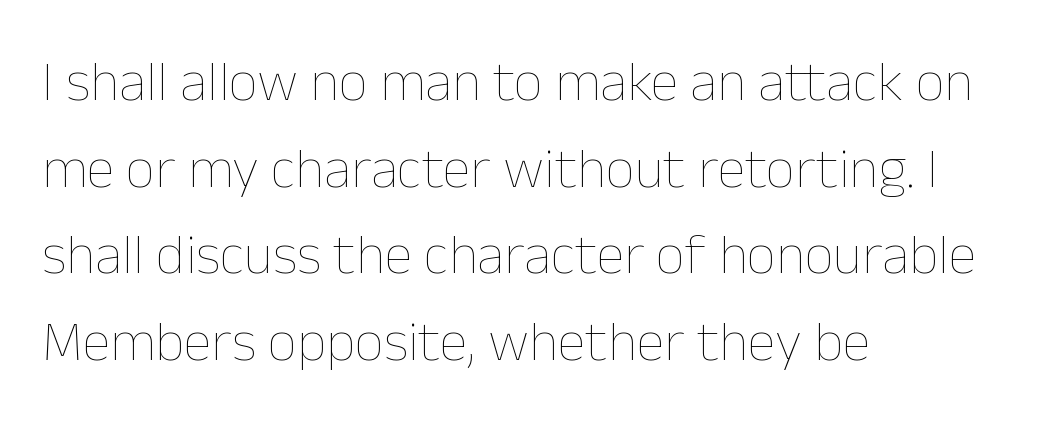
Q: Is the text bold? A: No.
Q: Is the text italic (slanted)? A: No, it is upright.
Q: Is the text underlined? A: No.
Q: How is the paragraph aligned? A: Left-aligned.
Q: Is the spacing between letters normal or unusually wide? A: Normal.
Q: Is the spacing between lines tight, normal or loose? A: Normal.
Q: Width (condensed, normal, or wide)? A: Normal.
Q: Stroke contrast? A: Low.
Q: x-height? A: Medium.
Q: Monospaced? A: No.
